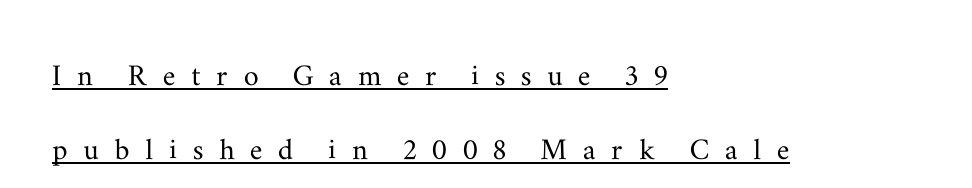
The image shows 37 px wide serif type, upright; set left-aligned, loose line spacing (2.0x), unusually wide letter spacing (+0.42 em), underlined; medium stroke contrast and a small x-height.
